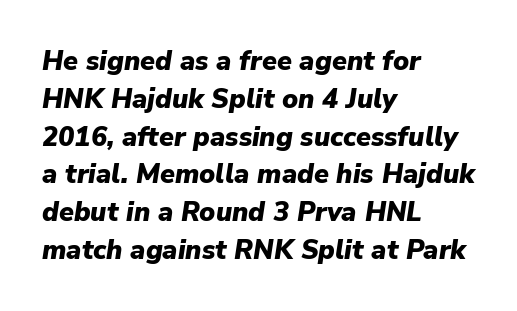
Q: Is the text bold? A: Yes.
Q: Is the text italic (slanted)? A: Yes, it leans right by about 9 degrees.
Q: Is the text underlined? A: No.
Q: How is the paragraph aligned? A: Left-aligned.
Q: Is the spacing between letters normal or unusually wide? A: Normal.
Q: Is the spacing between lines tight, normal or loose? A: Normal.
